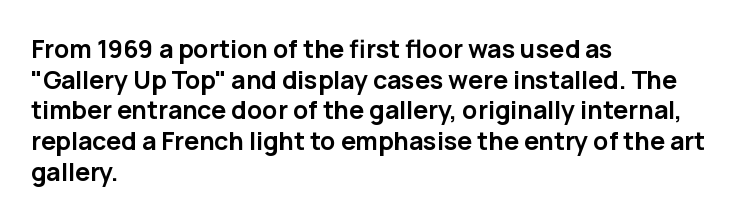
{"italic": "no", "bold": "yes", "underline": "no", "align": "left", "line_spacing_ratio": 1.23, "letter_spacing": "normal", "letter_spacing_em": 0.0, "glyph_px": 25}
